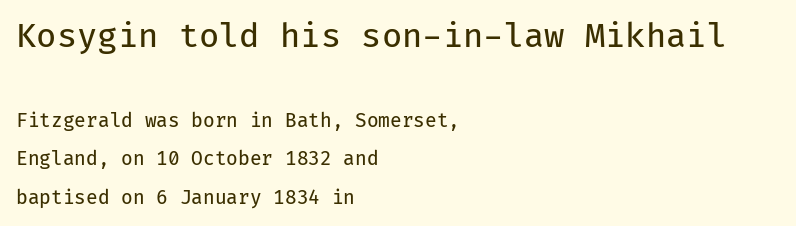
Heaviness? Minimal to ordinary, like unemphasized prose. Quick note: interline space is abundant. Nope, not italic — everything's standing straight. Descenders are the only things crossing below the line. Does the type have serifs? No, each stem ends abruptly. Between one letter and the next there's only the usual sliver of space.
